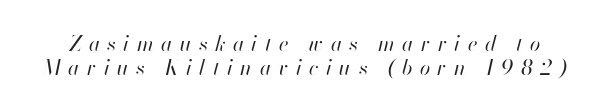
{"italic": "yes", "lean": "right", "slant_degrees": 13, "bold": "no", "underline": "no", "line_spacing": "tight", "line_spacing_ratio": 1.14, "letter_spacing": "wide", "letter_spacing_em": 0.35, "glyph_px": 21}
